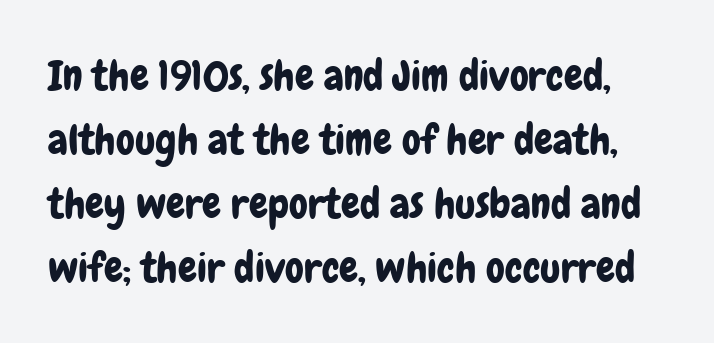
{"serif": "no", "italic": "no", "width": "condensed", "stroke_contrast": "low", "x_height": "medium", "monospaced": "no", "underline": "no", "line_spacing": "normal", "line_spacing_ratio": 1.52, "letter_spacing": "normal", "letter_spacing_em": 0.0, "glyph_px": 42}
